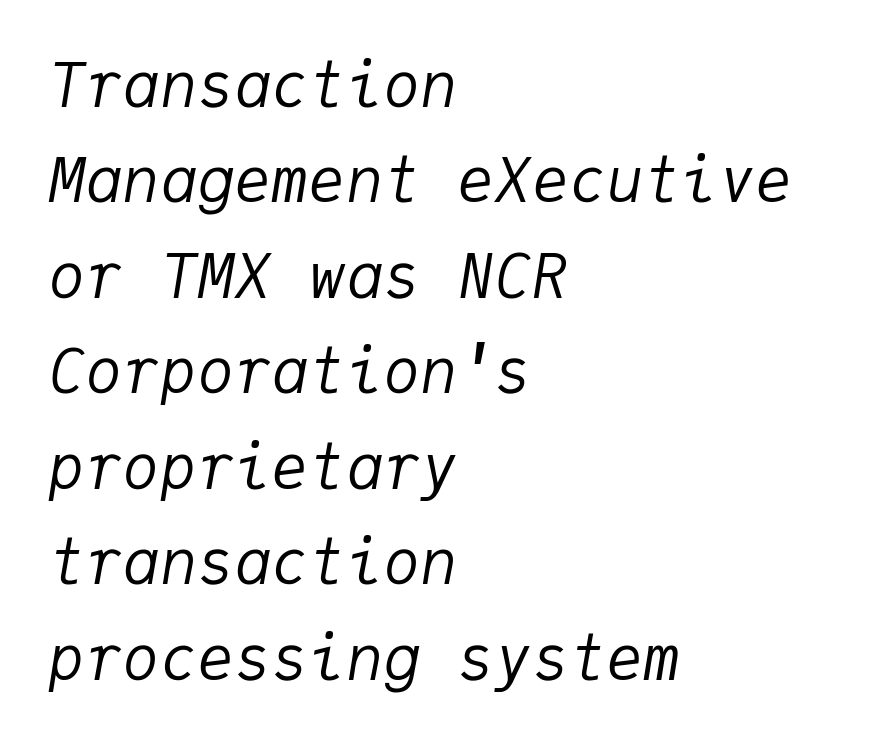
The image shows 62 px regular-weight type, italic (leaning right), monospaced; set left-aligned, normal line spacing (1.54x), normal letter spacing, not underlined; low stroke contrast and a medium x-height.
